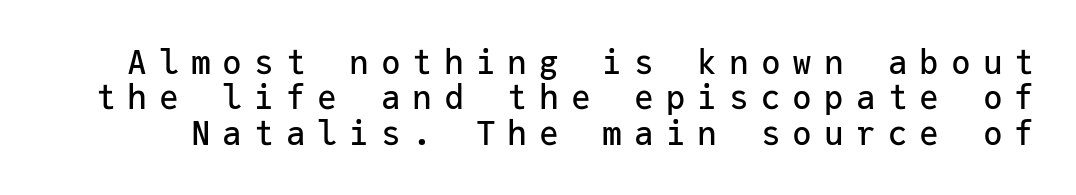
{"serif": "no", "italic": "no", "width": "normal", "stroke_contrast": "low", "x_height": "medium", "monospaced": "yes", "underline": "no", "line_spacing": "tight", "line_spacing_ratio": 1.07, "letter_spacing": "wide", "letter_spacing_em": 0.36, "glyph_px": 33}
